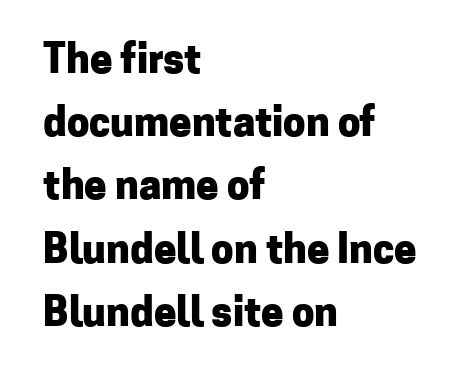
{"serif": "no", "italic": "no", "bold": "yes", "weight": "heavy", "width": "normal", "stroke_contrast": "low", "x_height": "medium", "monospaced": "no", "underline": "no", "align": "left", "line_spacing": "normal", "line_spacing_ratio": 1.58, "letter_spacing": "normal", "letter_spacing_em": 0.0, "glyph_px": 40}
